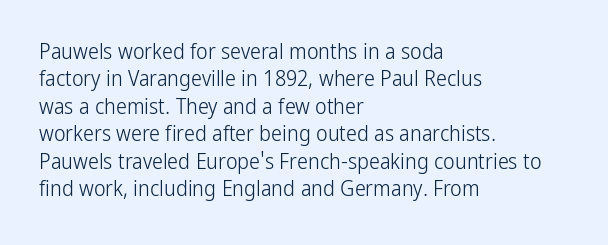
Q: Is the text bold? A: No.
Q: Is the text italic (slanted)? A: No, it is upright.
Q: Is the text underlined? A: No.
Q: How is the paragraph aligned? A: Left-aligned.
Q: Is the spacing between letters normal or unusually wide? A: Normal.
Q: Is the spacing between lines tight, normal or loose? A: Normal.
